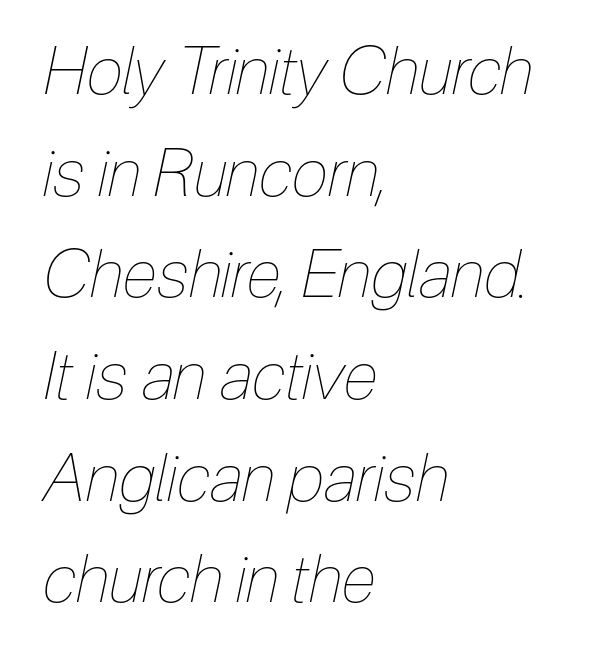
Q: Is the text bold? A: No.
Q: Is the text italic (slanted)? A: Yes, it leans right by about 12 degrees.
Q: Is the text underlined? A: No.
Q: How is the paragraph aligned? A: Left-aligned.
Q: Is the spacing between letters normal or unusually wide? A: Normal.
Q: Is the spacing between lines tight, normal or loose? A: Normal.
Q: Width (condensed, normal, or wide)? A: Condensed.
Q: Stroke contrast? A: Low.
Q: x-height? A: Medium.
Q: Monospaced? A: No.
